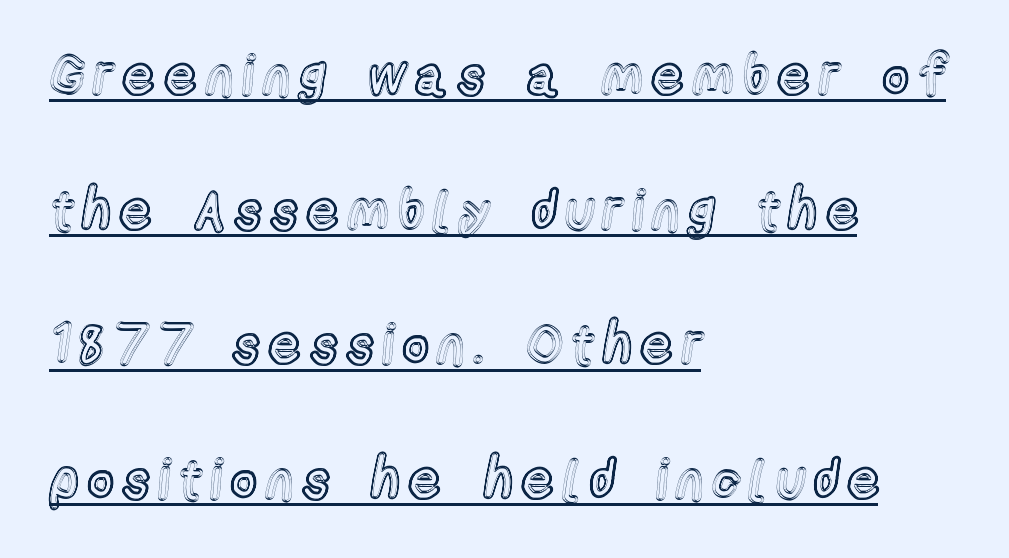
{"width": "condensed", "x_height": "medium", "monospaced": "no", "underline": "yes", "align": "left", "line_spacing": "loose", "line_spacing_ratio": 2.45, "glyph_px": 55}
